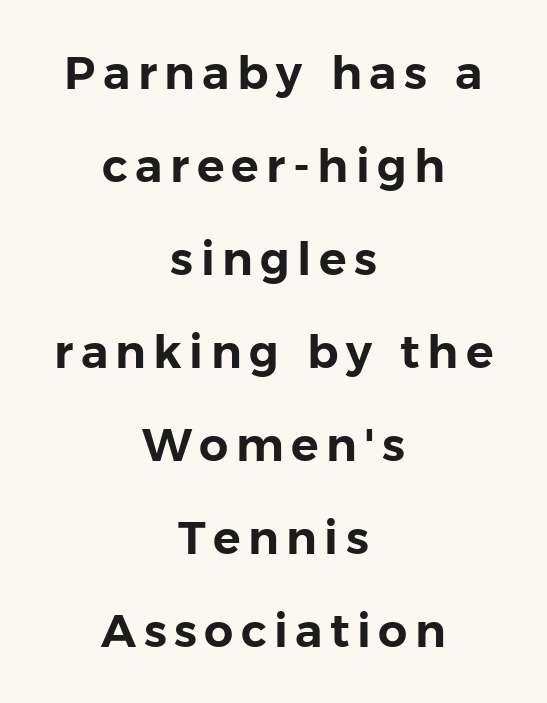
Q: Is the text italic (slanted)? A: No, it is upright.
Q: Is the typeface a serif or a sans-serif typeface? A: Sans-serif.
Q: Is the text underlined? A: No.
Q: How is the paragraph aligned? A: Centered.
Q: Is the spacing between lines tight, normal or loose? A: Loose.
Q: Width (condensed, normal, or wide)? A: Normal.
Q: Stroke contrast? A: Low.
Q: x-height? A: Medium.
Q: Monospaced? A: No.
